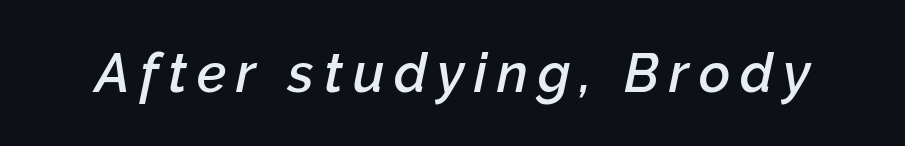
The glyphs have the mass of a demibold cut, below bold. Letters rest on an invisible, unmarked baseline. Posture: slanted. The letters advance in unequal steps, a hallmark of proportional type.
